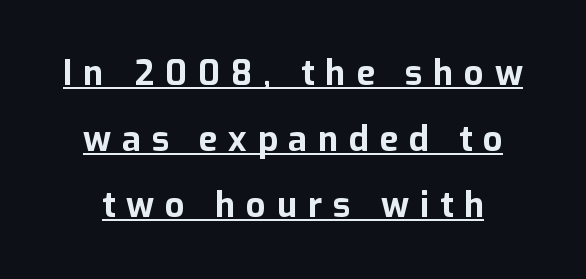
The image shows 34 px bold sans-serif type, upright; set loose line spacing (1.94x), unusually wide letter spacing (+0.32 em), underlined; low stroke contrast and a medium x-height.
